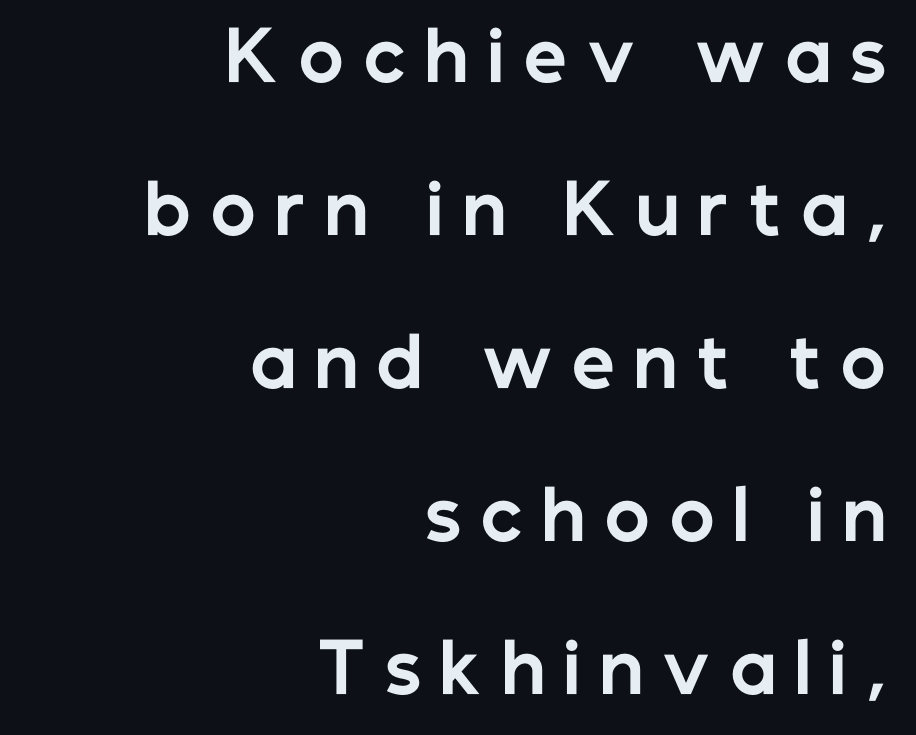
Q: Is the text bold? A: Yes.
Q: Is the text italic (slanted)? A: No, it is upright.
Q: Is the typeface a serif or a sans-serif typeface? A: Sans-serif.
Q: Is the text underlined? A: No.
Q: How is the paragraph aligned? A: Right-aligned.
Q: Is the spacing between letters normal or unusually wide? A: Unusually wide.
Q: Is the spacing between lines tight, normal or loose? A: Loose.
Q: Width (condensed, normal, or wide)? A: Normal.
Q: Stroke contrast? A: Low.
Q: x-height? A: Medium.
Q: Monospaced? A: No.
